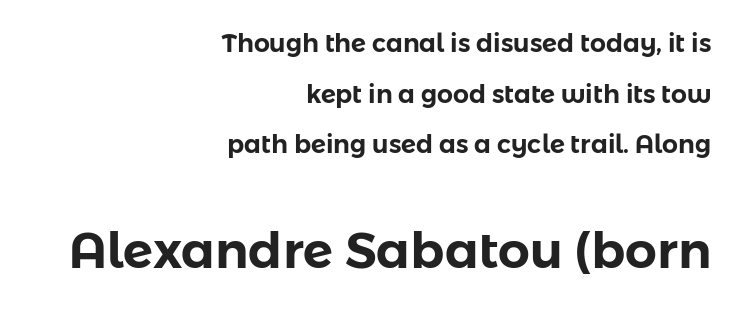
The image shows 50 px sans-serif type, upright; set right-aligned, loose line spacing (2.03x), normal letter spacing, not underlined; the second (bottom) block is 2.0x larger; low stroke contrast and a medium x-height.
